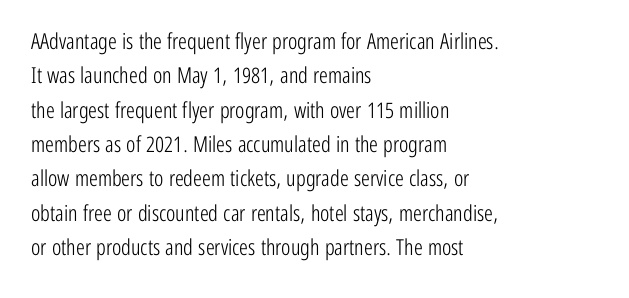
{"italic": "no", "bold": "no", "underline": "no", "align": "left", "line_spacing": "normal", "line_spacing_ratio": 1.56, "letter_spacing": "normal", "letter_spacing_em": 0.0, "glyph_px": 22}
